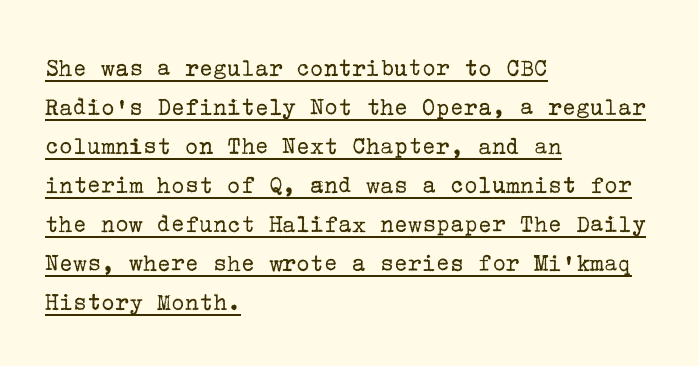
The image shows 26 px text type, upright; set left-aligned, normal line spacing (1.5x), normal letter spacing, underlined.
